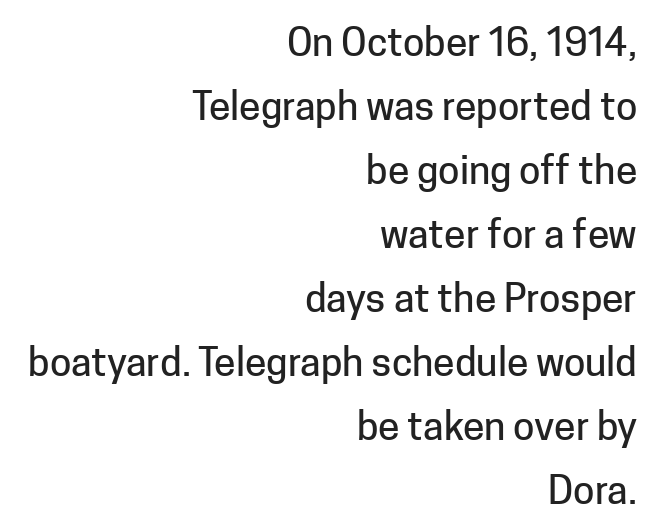
The image shows 39 px sans-serif type, upright; set right-aligned, normal line spacing (1.64x), normal letter spacing, not underlined; low stroke contrast and a medium x-height.
